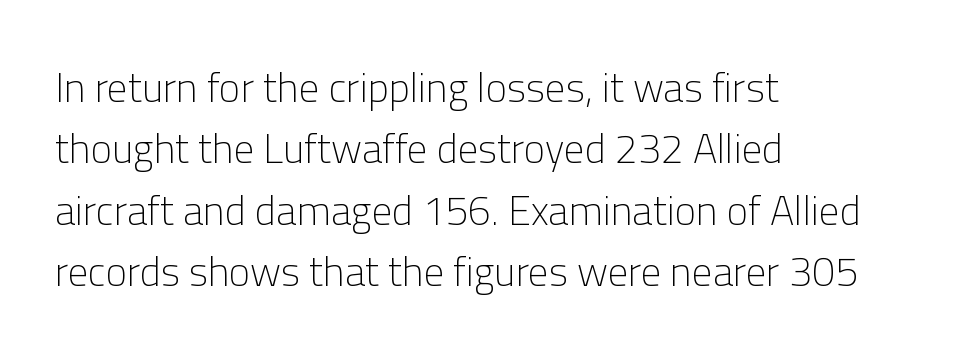
These lines are set flush left with a ragged right edge. Think of a printed novel: that variable character pitch is what you see here. Type without underlining. Interline gaps are of average width in this sample.
